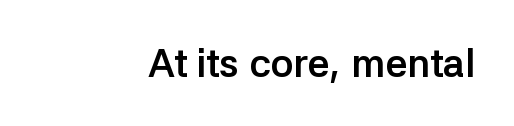
The image shows 39 px semibold sans-serif type, upright; set normal letter spacing, not underlined; low stroke contrast and a medium x-height.
